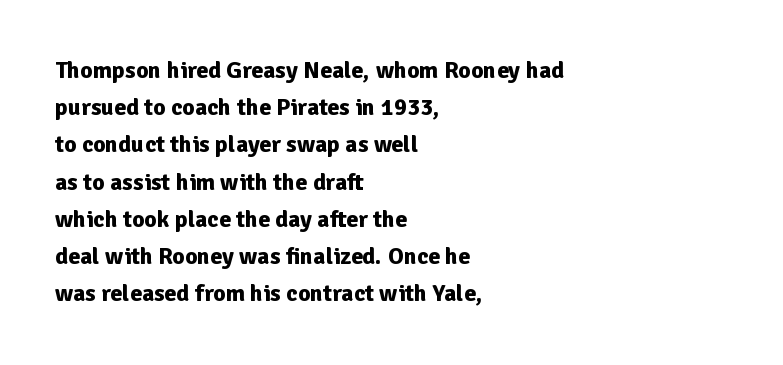
Q: Is the text bold? A: Yes.
Q: Is the text italic (slanted)? A: No, it is upright.
Q: Is the text underlined? A: No.
Q: How is the paragraph aligned? A: Left-aligned.
Q: Is the spacing between letters normal or unusually wide? A: Normal.
Q: Is the spacing between lines tight, normal or loose? A: Normal.
